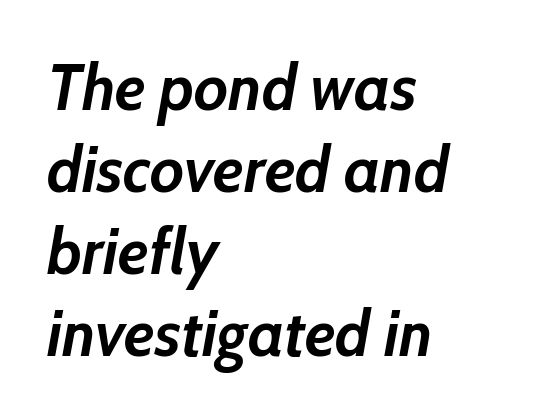
{"italic": "yes", "lean": "right", "slant_degrees": 10, "bold": "yes", "weight": "semibold", "width": "normal", "stroke_contrast": "low", "x_height": "medium", "monospaced": "no", "underline": "no", "align": "left", "line_spacing": "normal", "line_spacing_ratio": 1.26, "letter_spacing": "normal", "letter_spacing_em": 0.0, "glyph_px": 65}
